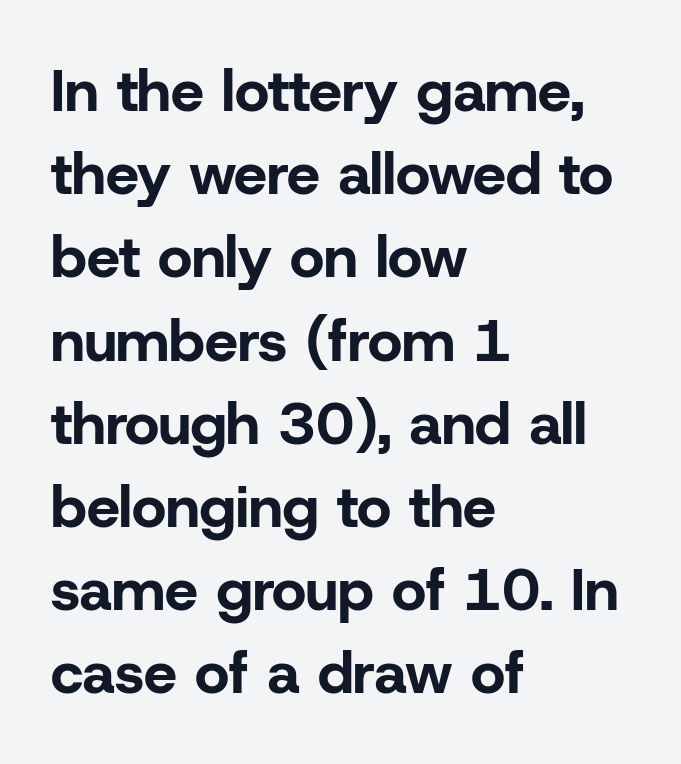
Q: Is the text bold? A: Yes.
Q: Is the text italic (slanted)? A: No, it is upright.
Q: Is the typeface a serif or a sans-serif typeface? A: Sans-serif.
Q: Is the text underlined? A: No.
Q: How is the paragraph aligned? A: Left-aligned.
Q: Is the spacing between letters normal or unusually wide? A: Normal.
Q: Is the spacing between lines tight, normal or loose? A: Normal.
Q: Width (condensed, normal, or wide)? A: Normal.
Q: Stroke contrast? A: Low.
Q: x-height? A: Medium.
Q: Monospaced? A: No.
